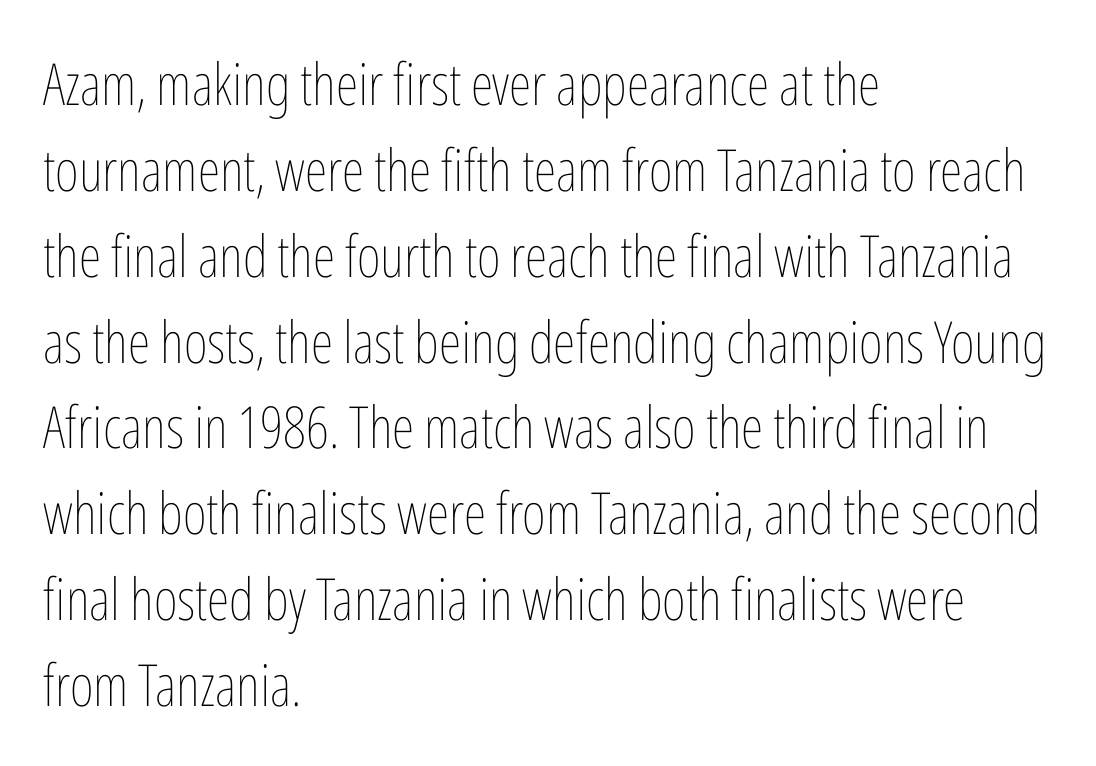
Q: Is the text bold? A: No.
Q: Is the text italic (slanted)? A: No, it is upright.
Q: Is the text underlined? A: No.
Q: How is the paragraph aligned? A: Left-aligned.
Q: Is the spacing between letters normal or unusually wide? A: Normal.
Q: Is the spacing between lines tight, normal or loose? A: Normal.
Q: Width (condensed, normal, or wide)? A: Condensed.
Q: Stroke contrast? A: Low.
Q: x-height? A: Medium.
Q: Monospaced? A: No.
